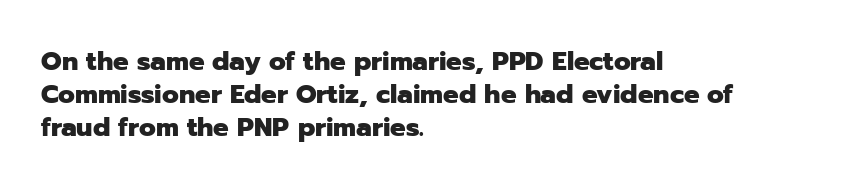
{"italic": "no", "bold": "yes", "underline": "no", "align": "left", "line_spacing": "normal", "line_spacing_ratio": 1.26, "letter_spacing": "normal", "letter_spacing_em": 0.0, "glyph_px": 26}
